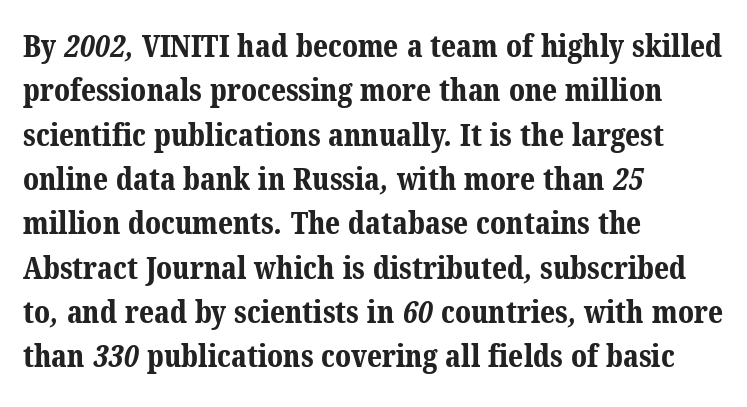
Evenly set lines give the paragraph a standard silhouette. The string is rendered with underlining switched off. Typesetter's note: full bold, strokes at maximum text heaviness. You could not count columns in this text — the font is proportionally spaced. Does extra space separate the letters? No, they use regular spacing.
